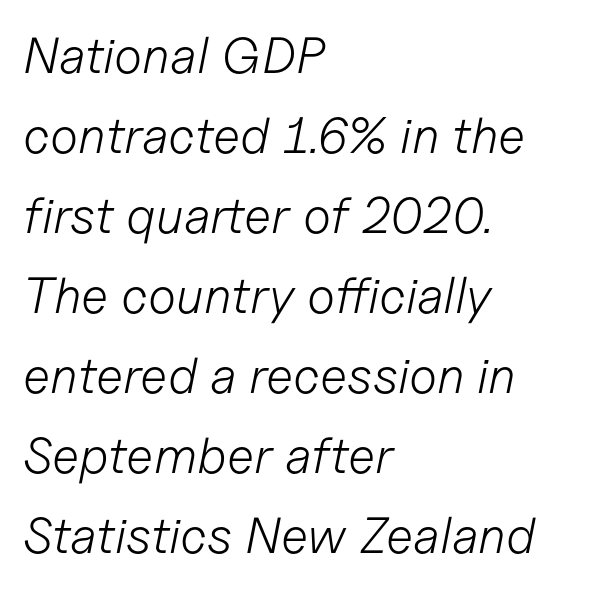
{"italic": "yes", "lean": "right", "slant_degrees": 11, "bold": "no", "weight": "light", "width": "normal", "stroke_contrast": "low", "x_height": "medium", "monospaced": "no", "underline": "no", "align": "left", "line_spacing": "normal", "line_spacing_ratio": 1.57, "letter_spacing": "normal", "letter_spacing_em": 0.0, "glyph_px": 51}
